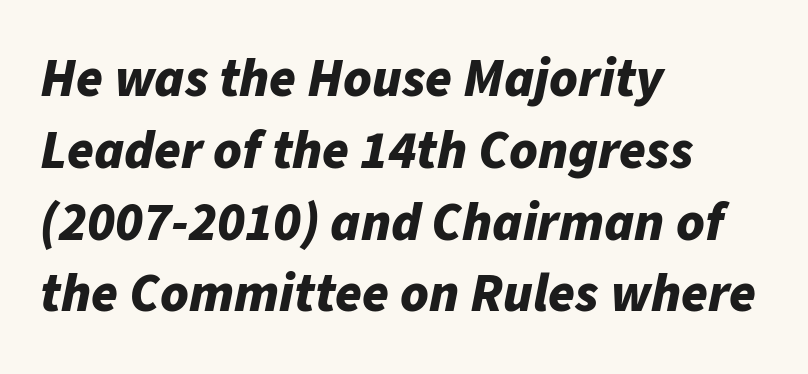
{"italic": "yes", "lean": "right", "slant_degrees": 11, "bold": "yes", "weight": "bold", "width": "normal", "stroke_contrast": "low", "x_height": "medium", "monospaced": "no", "underline": "no", "align": "left", "line_spacing": "normal", "line_spacing_ratio": 1.33, "letter_spacing": "normal", "letter_spacing_em": 0.0, "glyph_px": 54}
